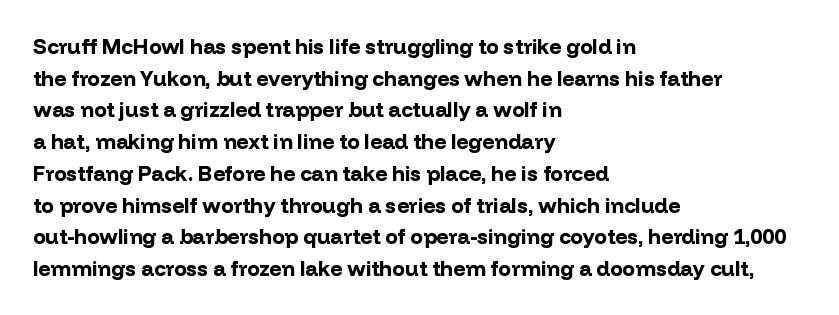
This is roman type, the default non-slanted kind. Observe the ordinary spacing: letters are neighbours, not strangers. The space between consecutive lines is moderate. Leftover space on each line is placed entirely after the last word. The string is rendered with underlining switched off. What weight is shown? A full bold with thick strokes.
